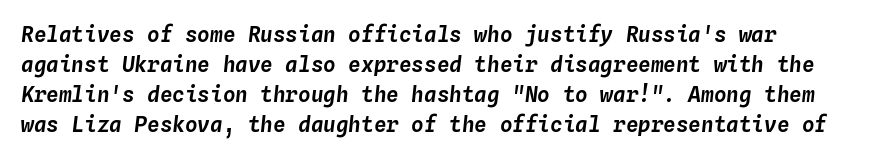
Q: Is the text italic (slanted)? A: Yes, it leans right by about 4 degrees.
Q: Is the text underlined? A: No.
Q: Is the spacing between letters normal or unusually wide? A: Normal.
Q: Is the spacing between lines tight, normal or loose? A: Normal.
